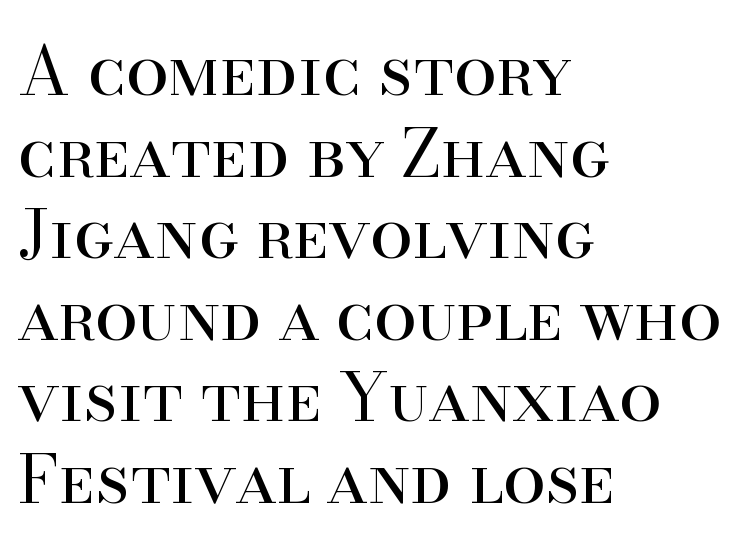
{"serif": "yes", "italic": "no", "bold": "no", "weight": "regular", "width": "normal", "stroke_contrast": "high", "x_height": "small", "monospaced": "no", "underline": "no", "align": "left", "line_spacing_ratio": 1.2, "letter_spacing": "normal", "letter_spacing_em": 0.0, "glyph_px": 68}
